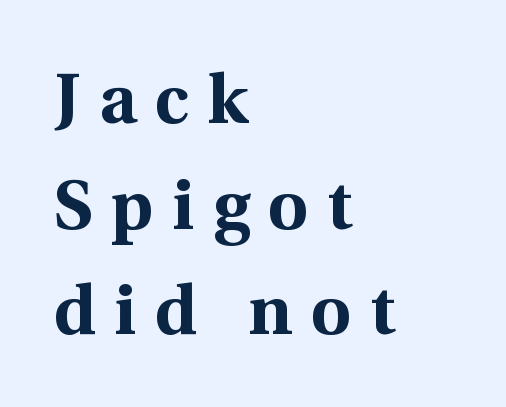
The image shows 69 px bold serif type, upright; set left-aligned, normal line spacing (1.53x), unusually wide letter spacing (+0.27 em), not underlined; a medium x-height.
